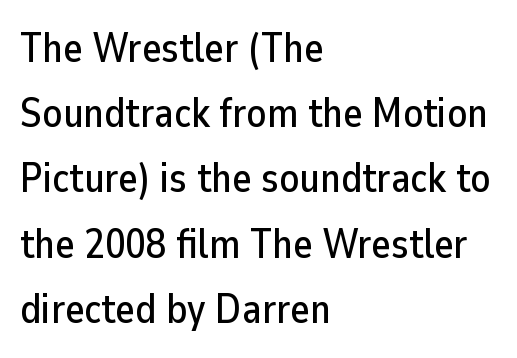
Tall strokes in this sample are plumb rather than angled. Does the leading feel generous? No, just average. Character widths vary here, with narrow letters taking less room than wide ones. Caption: multi-line text, flush left, ragged right. Lines of text with bare space underneath.
